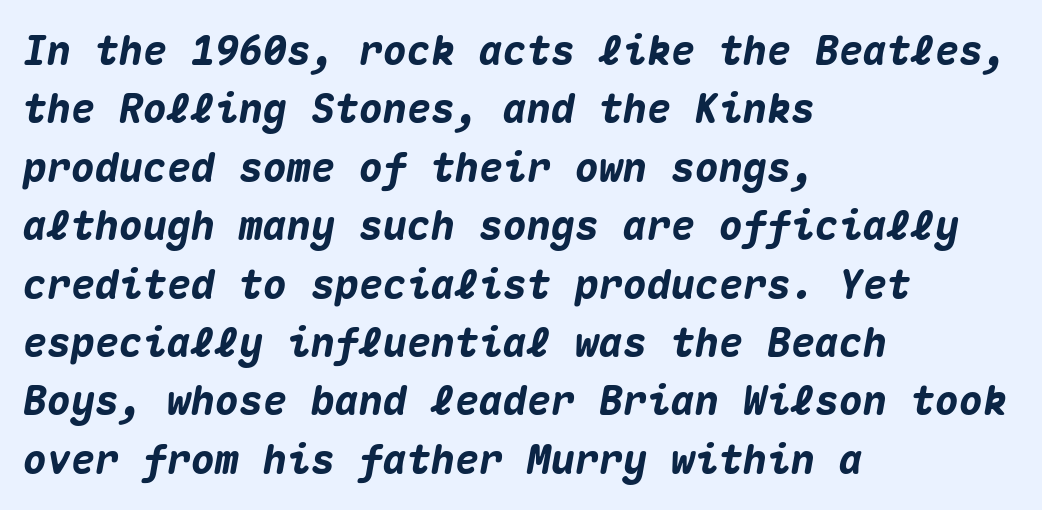
You'd pick this weight for a headline — it's a proper bold. This rendering features lettering with no underline. The passage shown has conventional tracking throughout. The face used here is monospaced, like something from a code editor. These lines stack with their left ends in a neat column. Notice how descenders clear the ascenders below comfortably — that's standard leading.
